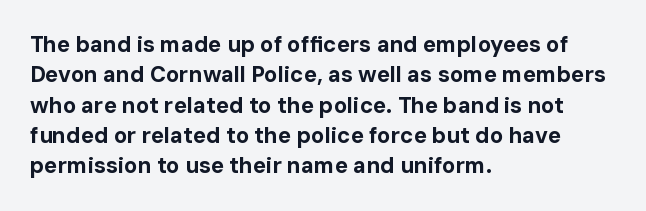
{"italic": "no", "bold": "yes", "underline": "no", "align": "left", "line_spacing": "normal", "line_spacing_ratio": 1.38, "letter_spacing": "normal", "letter_spacing_em": 0.0, "glyph_px": 22}
